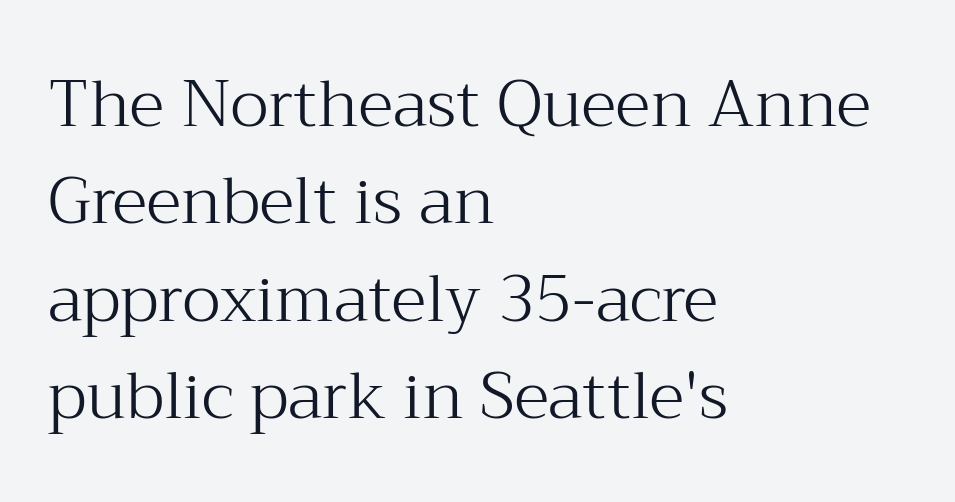
{"serif": "yes", "italic": "no", "bold": "no", "weight": "light", "width": "normal", "stroke_contrast": "medium", "x_height": "medium", "monospaced": "no", "underline": "no", "align": "left", "line_spacing": "normal", "line_spacing_ratio": 1.5, "letter_spacing": "normal", "letter_spacing_em": 0.0, "glyph_px": 65}
